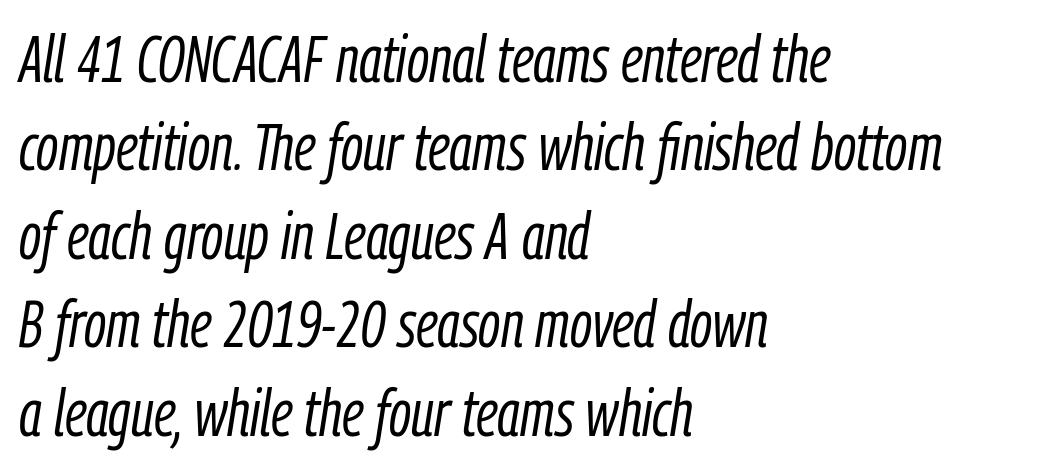
The image shows 65 px light, condensed type, italic (leaning right); set left-aligned, normal line spacing (1.36x), normal letter spacing, not underlined; low stroke contrast and a medium x-height.
